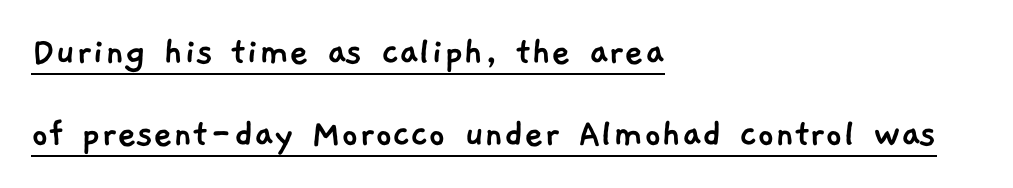
Proportional: the letters do not fall into vertical columns. This rendering features underlined lettering. How would I describe the line gaps? Wide and relaxed. Honestly, the letter spacing is just normal — you wouldn't notice it.
